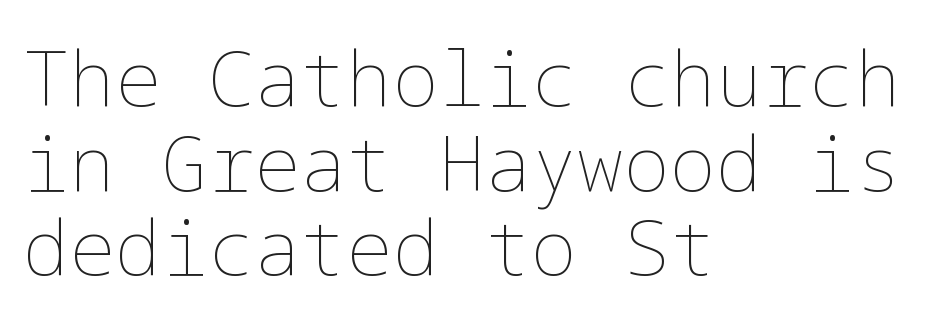
Anything drawn beneath the words? Only blank space. When letters stand straight like this, we call the style roman or upright. Unbolded letterforms with no extra heft. Short and long lines alike share a common starting point at left. Glyph-to-glyph distance matches everyday printed text. Reading down the column, the eye jumps only a short way to each next line.
